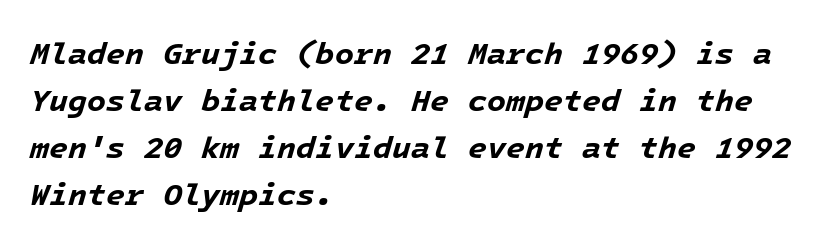
Horizontal bands of white between lines are of average thickness. Yep, that's italic — everything's leaning. Here the glyphs are tracked normally, forming tight word shapes. The space directly below the letters is spotless. Heavy-handed strokes throughout: this text is bold.
